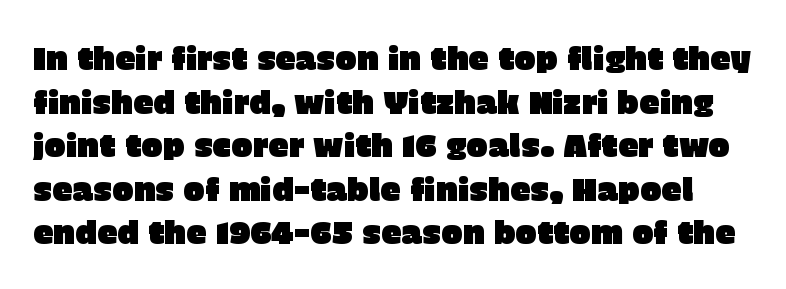
The type is set solid horizontally, with unmodified tracking. Proportional: the letters do not fall into vertical columns. Serif or sans? Sans — the stroke terminals are bare. The glyphs are unaccompanied by any horizontal stroke below them. Rows of type keep a routine distance in the vertical direction. The type sits square on the baseline with zero lean.
